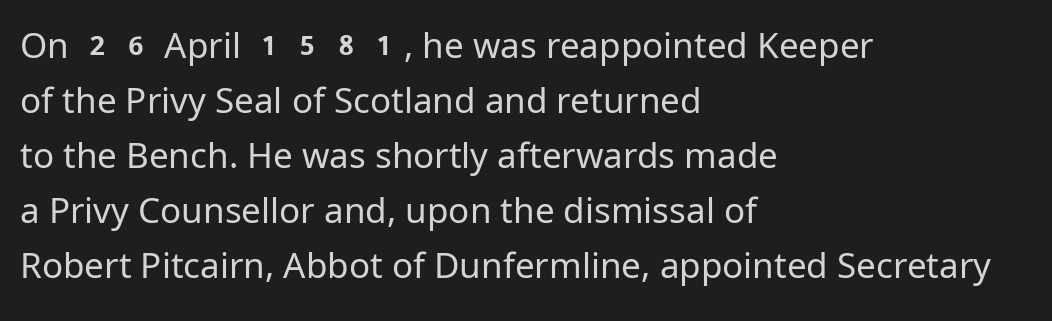
The image shows 35 px regular-weight sans-serif type, upright; set left-aligned, normal line spacing (1.57x), normal letter spacing, not underlined; low stroke contrast and a medium x-height.
